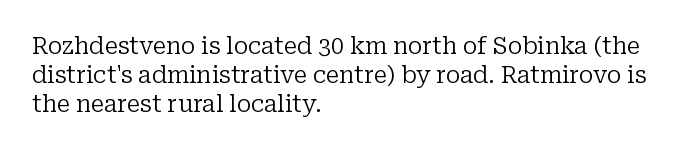
{"italic": "no", "bold": "no", "underline": "no", "align": "left", "line_spacing": "normal", "line_spacing_ratio": 1.27, "letter_spacing": "normal", "letter_spacing_em": 0.0, "glyph_px": 23}
